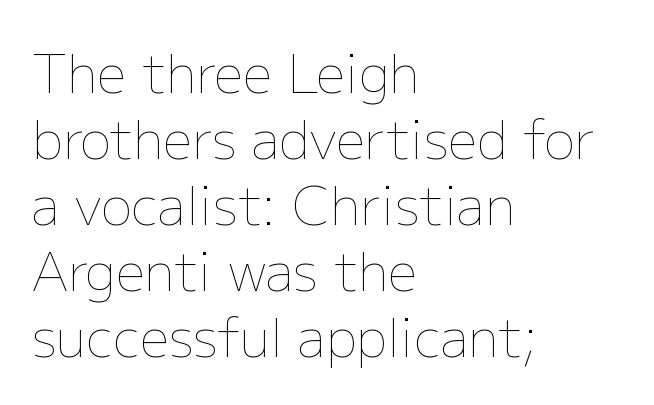
Q: Is the text bold? A: No.
Q: Is the text italic (slanted)? A: No, it is upright.
Q: Is the text underlined? A: No.
Q: How is the paragraph aligned? A: Left-aligned.
Q: Is the spacing between letters normal or unusually wide? A: Normal.
Q: Is the spacing between lines tight, normal or loose? A: Normal.
Q: Width (condensed, normal, or wide)? A: Normal.
Q: Stroke contrast? A: Low.
Q: x-height? A: Medium.
Q: Monospaced? A: No.
